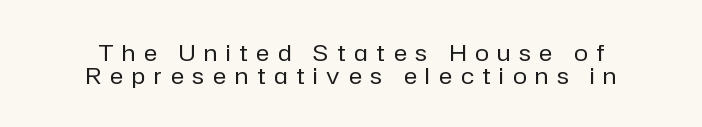
{"italic": "no", "bold": "no", "underline": "no", "align": "center", "line_spacing": "tight", "line_spacing_ratio": 0.98, "letter_spacing": "wide", "letter_spacing_em": 0.38, "glyph_px": 23}
